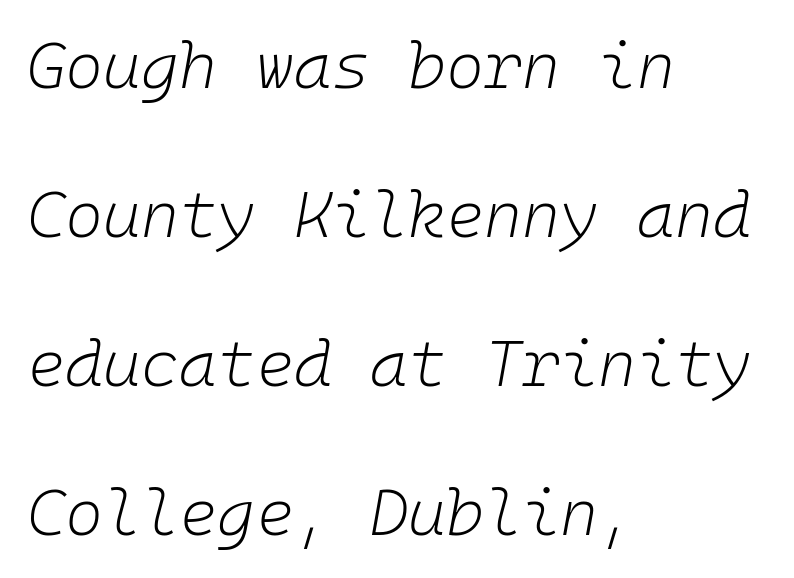
{"italic": "yes", "lean": "right", "slant_degrees": 10, "bold": "no", "weight": "light", "width": "normal", "stroke_contrast": "low", "x_height": "medium", "monospaced": "yes", "underline": "no", "align": "left", "line_spacing": "loose", "line_spacing_ratio": 2.29, "letter_spacing": "normal", "letter_spacing_em": 0.0, "glyph_px": 65}
